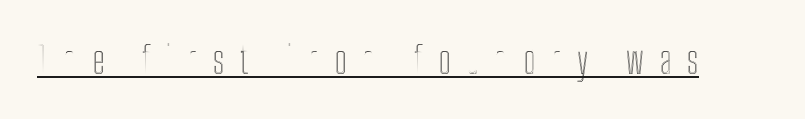
The image shows 37 px condensed type, upright; set unusually wide letter spacing (+0.42 em), underlined; a medium x-height.
